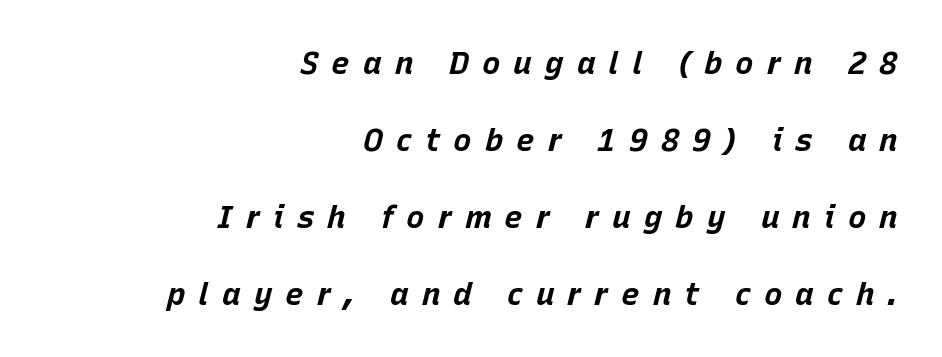
Summary of vertical rhythm: relaxed, with wide interline spacing. The typesetter chose a ragged-left arrangement here. The rendering uses natural spacing where letterforms have individual widths. Typesetter's note: full bold, strokes at maximum text heaviness. Does the lettering tilt? It does — this is italic. Between one letter and the next there's a generous, obvious gap.
